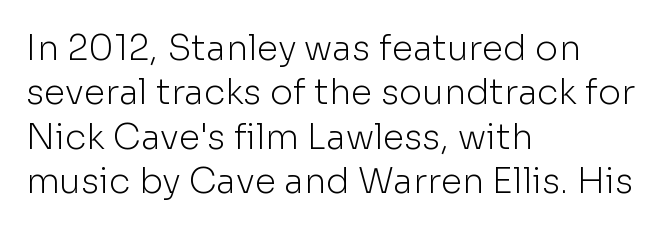
The image shows 35 px light sans-serif type, upright; set left-aligned, normal line spacing (1.27x), normal letter spacing, not underlined; low stroke contrast and a medium x-height.
